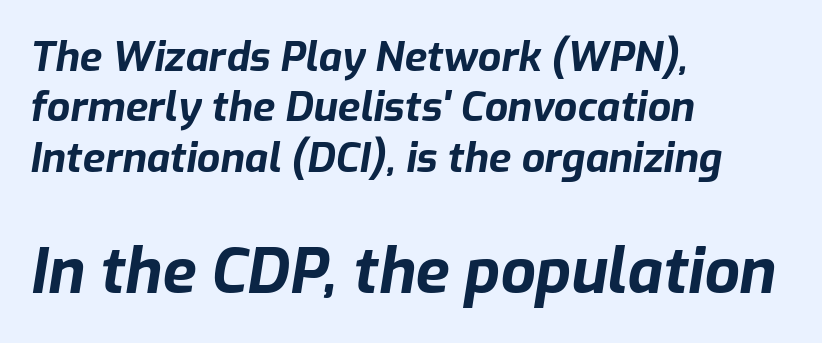
{"italic": "yes", "lean": "right", "slant_degrees": 9, "bold": "yes", "weight": "bold", "width": "normal", "stroke_contrast": "low", "x_height": "medium", "monospaced": "no", "underline": "no", "align": "left", "line_spacing_ratio": 1.23, "letter_spacing": "normal", "letter_spacing_em": 0.0, "larger_block": "second", "size_ratio": 1.51, "glyph_px": 62}
